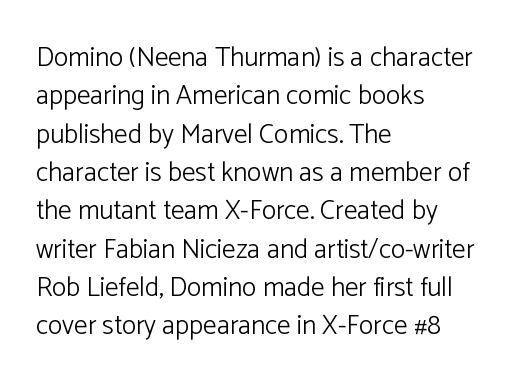
Every row of glyphs begins at an identical x-position on the left. A roman cut, with each character standing at attention. Does the leading feel generous? No, just average. The tracking reads as untouched default to a designer's eye.
